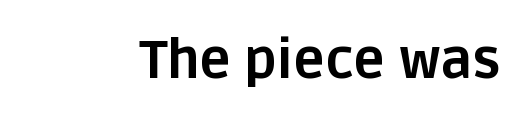
The image shows 53 px bold sans-serif type, upright; set normal letter spacing, not underlined; low stroke contrast and a large x-height.
